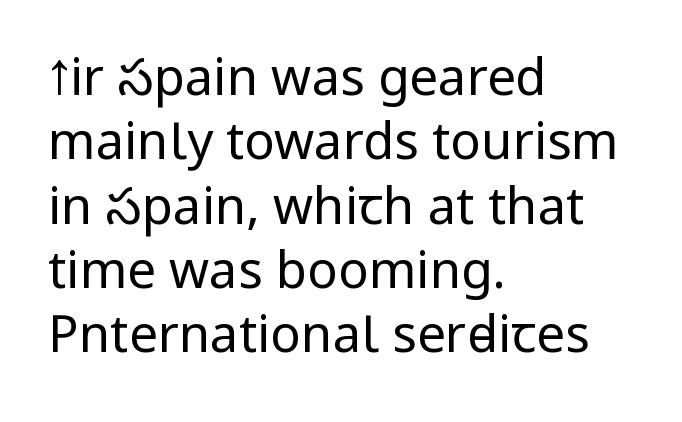
The image shows 51 px regular-weight, condensed sans-serif type, upright; set left-aligned, normal line spacing (1.26x), normal letter spacing, not underlined; low stroke contrast and a large x-height.
